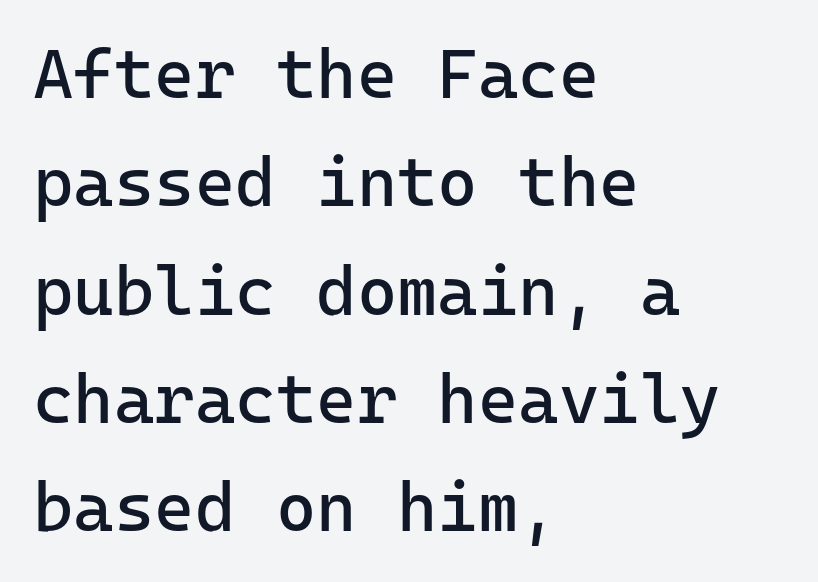
{"serif": "no", "italic": "no", "bold": "no", "weight": "regular", "width": "normal", "stroke_contrast": "low", "x_height": "medium", "underline": "no", "align": "left", "line_spacing": "normal", "line_spacing_ratio": 1.57, "letter_spacing": "normal", "letter_spacing_em": 0.0, "glyph_px": 69}
